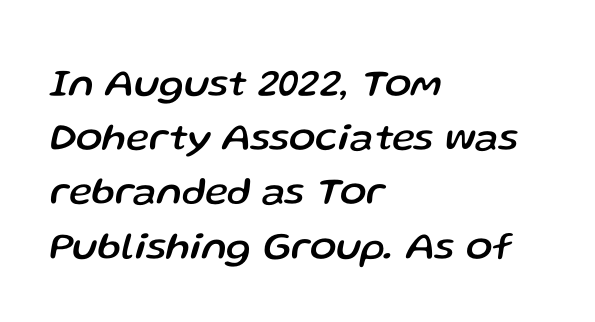
{"italic": "yes", "lean": "right", "slant_degrees": 13, "width": "normal", "stroke_contrast": "low", "x_height": "medium", "monospaced": "no", "underline": "no", "align": "left", "line_spacing": "normal", "line_spacing_ratio": 1.39, "letter_spacing": "normal", "letter_spacing_em": 0.0, "glyph_px": 39}
